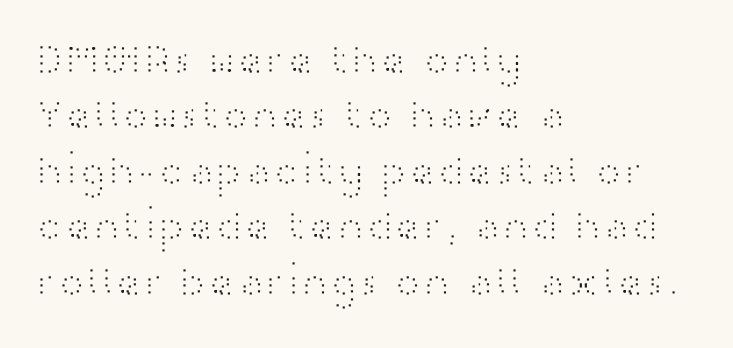
Descenders hang freely into open space. Weight: not bold — regular or lighter. Baseline-to-baseline distance is the conventional proportion of letter height. In CSS terms this would be text-align: left. No italicization has been applied; the sample stays upright. You could not count columns in this text — the font is proportionally spaced.
